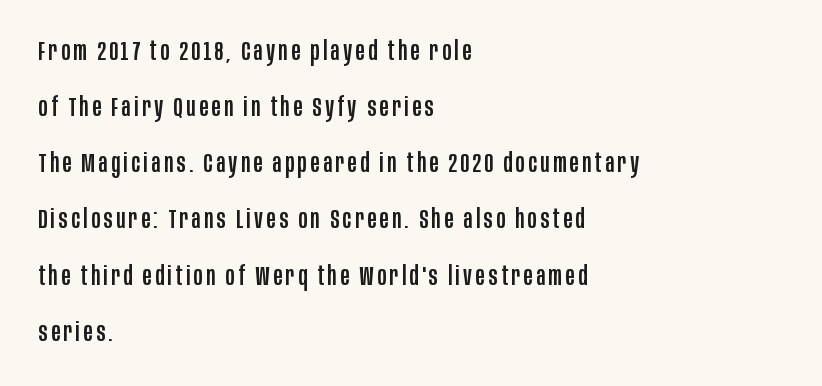
Typeset ragged right — the left edge is the straight one. This is roman type, the default non-slanted kind. The string is rendered with underlining switched off. Interline gaps are noticeably wide in this sample.
